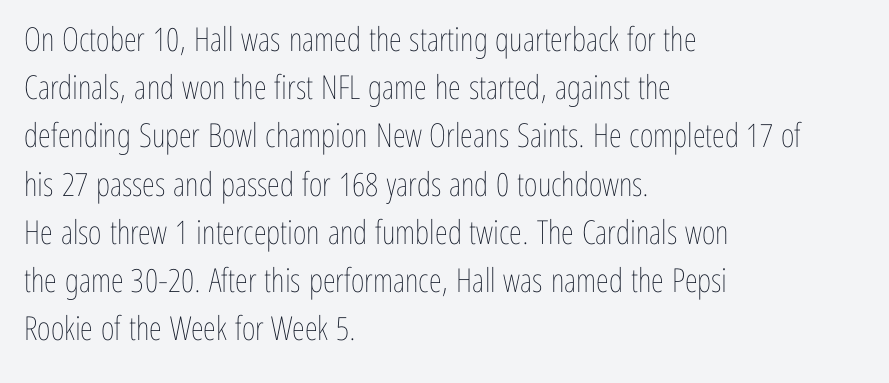
Tracking here is standard; glyphs follow each other at the usual distance. The strip under each line holds only bare page. Designer's note — italics off, roman on. The rendering uses a moderate line-height, typical for paragraphs.
